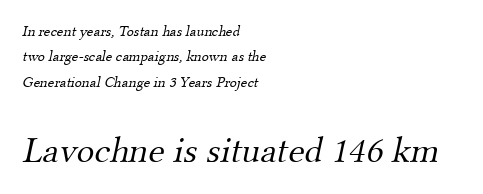
The image shows 37 px light serif type; set left-aligned, normal line spacing (1.69x), normal letter spacing, not underlined; the second (bottom) block is 2.47x larger; medium stroke contrast and a small x-height.
